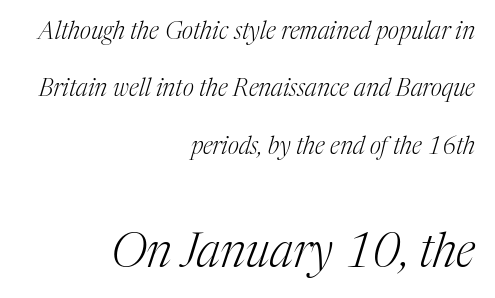
The image shows 47 px light serif type, italic (leaning right); set right-aligned, loose line spacing (2.39x), normal letter spacing, not underlined; the second (bottom) block is 1.96x larger; medium stroke contrast and a medium x-height.
